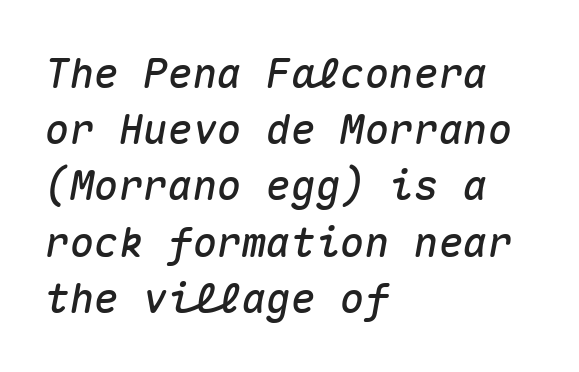
{"italic": "yes", "lean": "right", "slant_degrees": 10, "width": "normal", "stroke_contrast": "medium", "x_height": "medium", "monospaced": "yes", "underline": "no", "align": "left", "line_spacing": "normal", "line_spacing_ratio": 1.37, "letter_spacing": "normal", "letter_spacing_em": 0.0, "glyph_px": 41}
